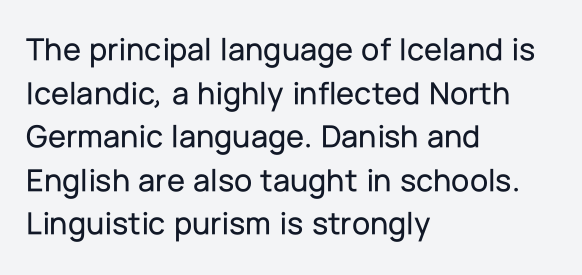
The image shows 33 px sans-serif type, upright; set left-aligned, normal line spacing (1.32x), normal letter spacing, not underlined; low stroke contrast and a medium x-height.
